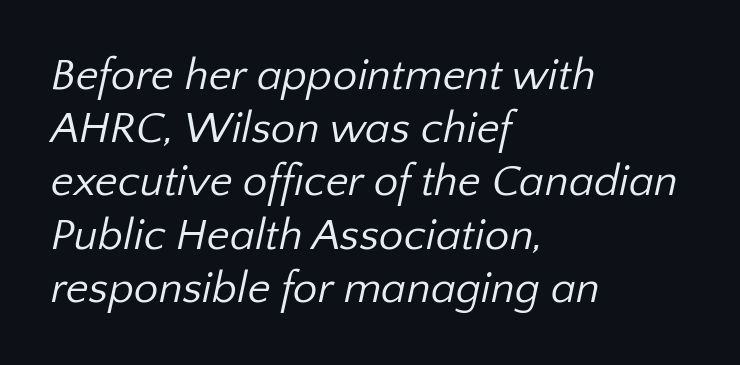
The image shows 44 px regular-weight sans-serif type; set left-aligned, line spacing 1.21x, normal letter spacing, not underlined; low stroke contrast and a medium x-height.
